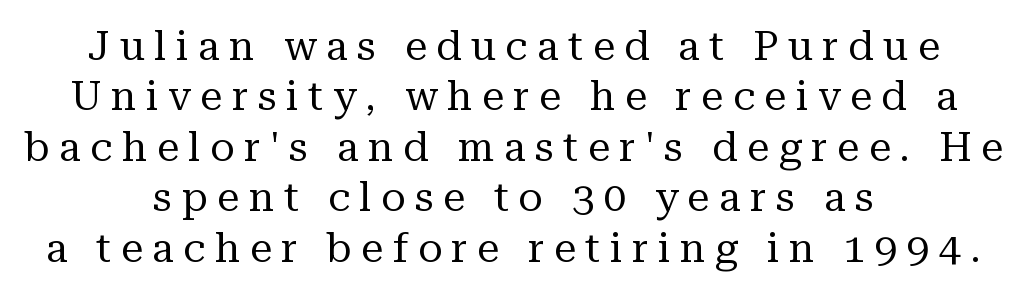
The image shows 40 px regular-weight serif type, upright; set centered, normal line spacing (1.26x), unusually wide letter spacing (+0.24 em), not underlined; medium stroke contrast and a medium x-height.
